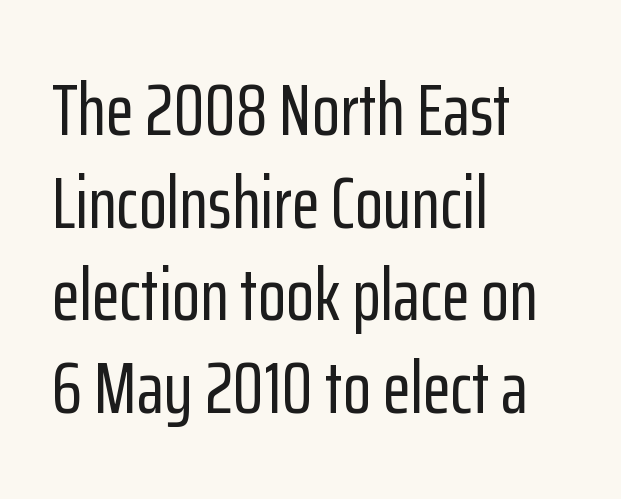
Q: Is the text italic (slanted)? A: No, it is upright.
Q: Is the typeface a serif or a sans-serif typeface? A: Sans-serif.
Q: Is the text underlined? A: No.
Q: How is the paragraph aligned? A: Left-aligned.
Q: Is the spacing between letters normal or unusually wide? A: Normal.
Q: Is the spacing between lines tight, normal or loose? A: Normal.
Q: Width (condensed, normal, or wide)? A: Condensed.
Q: Stroke contrast? A: Low.
Q: x-height? A: Medium.
Q: Monospaced? A: No.
